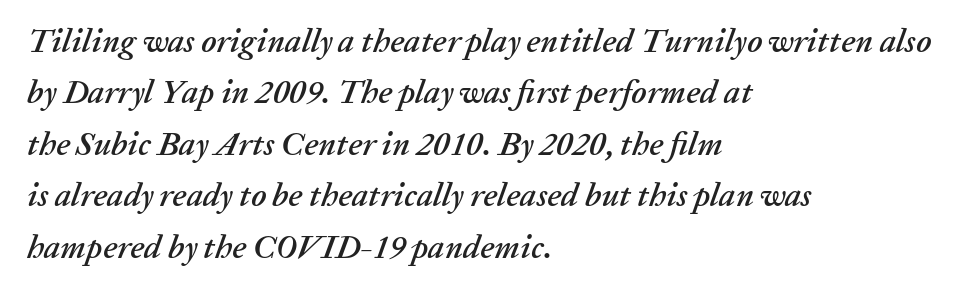
{"italic": "yes", "lean": "right", "slant_degrees": 20, "width": "normal", "stroke_contrast": "low", "x_height": "medium", "monospaced": "no", "underline": "no", "align": "left", "line_spacing": "normal", "line_spacing_ratio": 1.56, "letter_spacing": "normal", "letter_spacing_em": 0.0, "glyph_px": 33}
